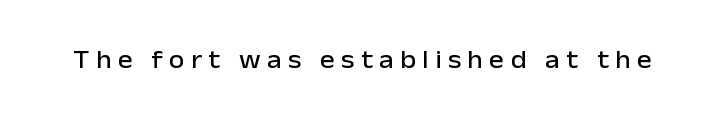
{"italic": "no", "underline": "no", "letter_spacing": "wide", "letter_spacing_em": 0.26, "glyph_px": 25}
